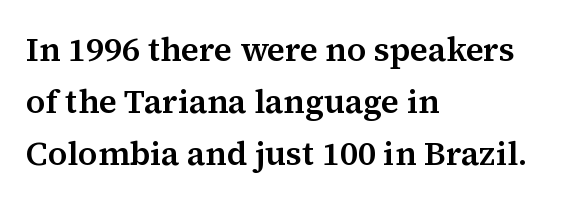
The image shows 33 px serif type, upright; set left-aligned, normal line spacing (1.58x), normal letter spacing, not underlined; medium stroke contrast and a medium x-height.
